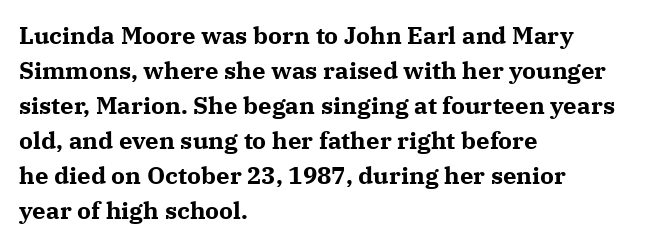
The image shows 24 px bold type, upright; set left-aligned, normal line spacing (1.46x), normal letter spacing, not underlined.
